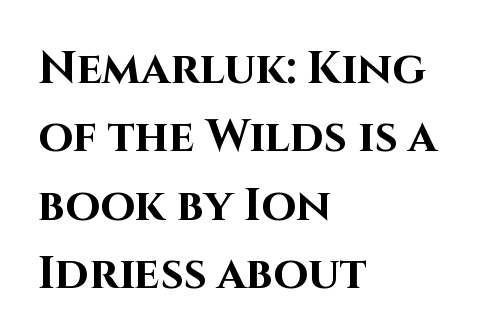
The image shows 45 px bold sans-serif type, upright; set left-aligned, normal line spacing (1.52x), normal letter spacing, not underlined; high stroke contrast and a large x-height.
